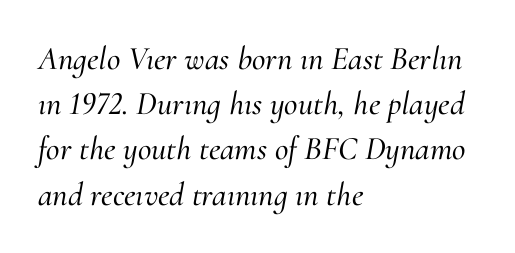
The image shows 33 px serif type, italic (leaning right); set left-aligned, normal line spacing (1.37x), normal letter spacing, not underlined; medium stroke contrast and a small x-height.
